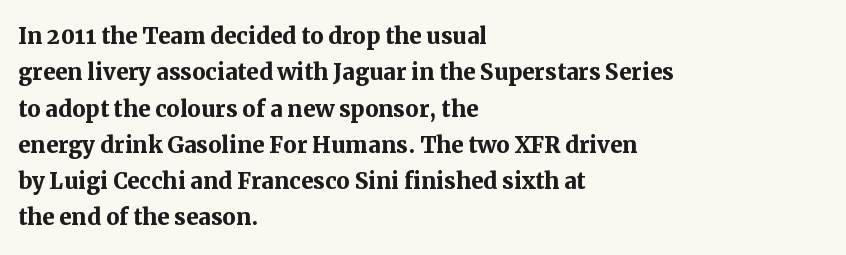
The image shows 30 px semibold serif type, upright; set left-aligned, line spacing 1.21x, normal letter spacing, not underlined; medium stroke contrast and a medium x-height.
